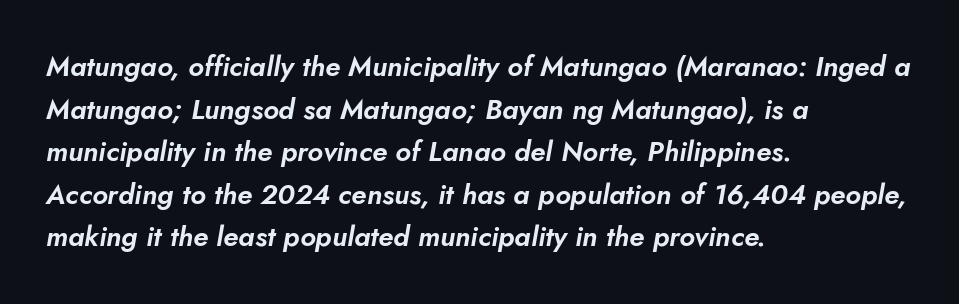
Is this a fixed-width face? No — the glyphs have proportional, varying widths. Is the letter spacing exaggerated? No — it looks like the ordinary default. The paragraph has a hard left edge and a soft right edge. The designer left line spacing at the default. Just letters on the line, the space beneath them empty. Emphasis-style slanted type is in use.
